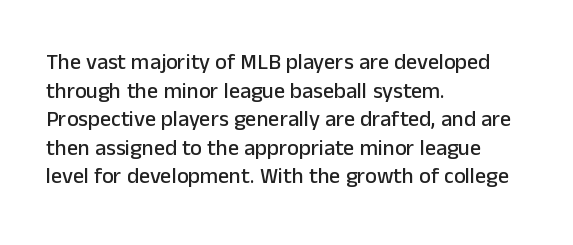
{"italic": "no", "underline": "no", "align": "left", "line_spacing": "normal", "line_spacing_ratio": 1.3, "letter_spacing": "normal", "letter_spacing_em": 0.0, "glyph_px": 22}
